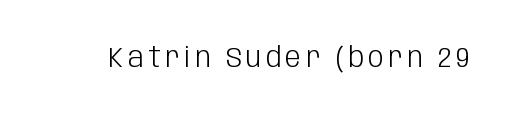
{"serif": "no", "italic": "no", "bold": "no", "weight": "light", "width": "condensed", "stroke_contrast": "low", "x_height": "large", "monospaced": "no", "underline": "no", "glyph_px": 28}
